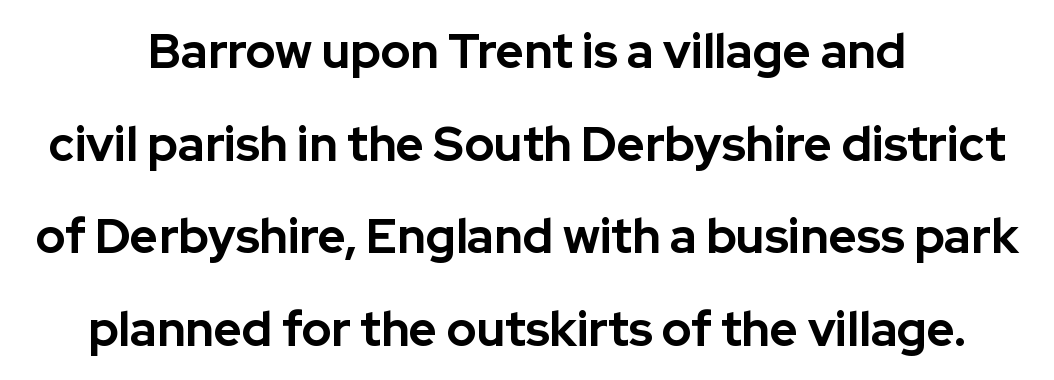
The image shows 48 px bold sans-serif type, upright; set centered, loose line spacing (1.93x), normal letter spacing, not underlined; low stroke contrast and a medium x-height.
